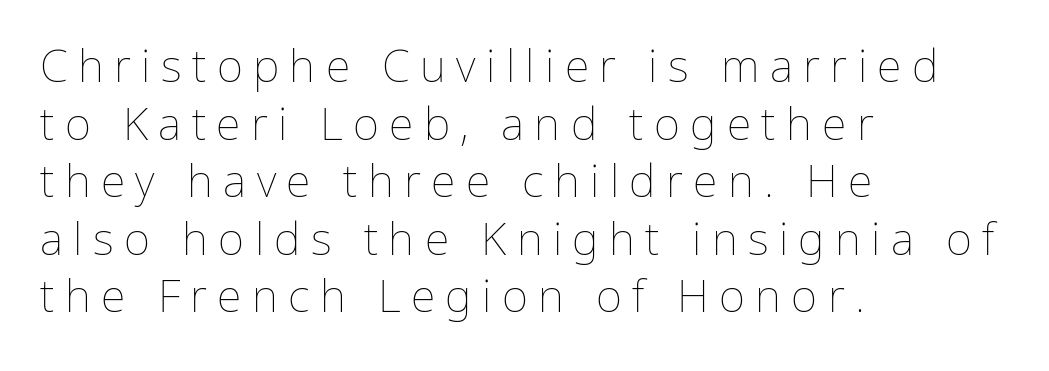
The image shows 45 px thin type, upright; set left-aligned, normal line spacing (1.28x), unusually wide letter spacing (+0.23 em), not underlined; low stroke contrast and a medium x-height.
